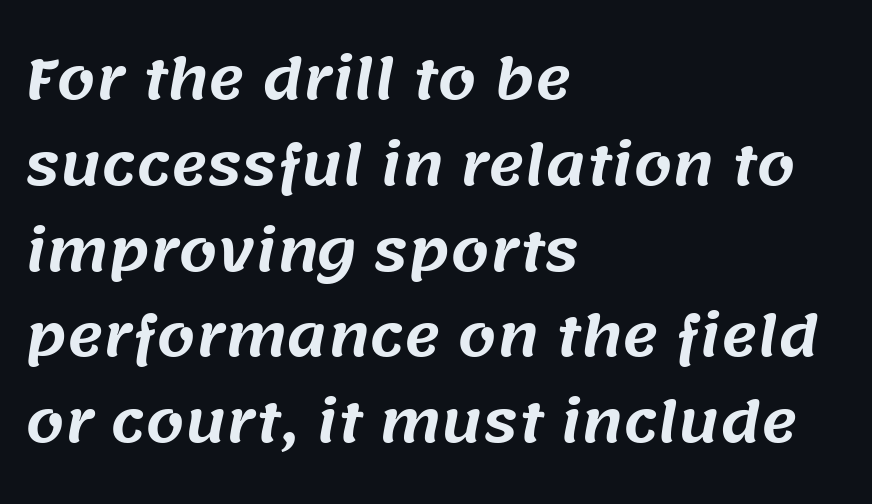
The image shows 55 px sans-serif type; set left-aligned, normal line spacing (1.56x), normal letter spacing, not underlined; medium stroke contrast and a large x-height.
